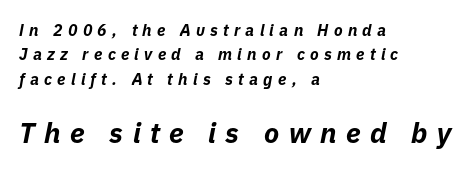
The image shows 28 px bold type, italic (leaning right); set left-aligned, normal line spacing (1.52x), unusually wide letter spacing (+0.33 em), not underlined; the second (bottom) block is 1.75x larger; low stroke contrast and a medium x-height.
